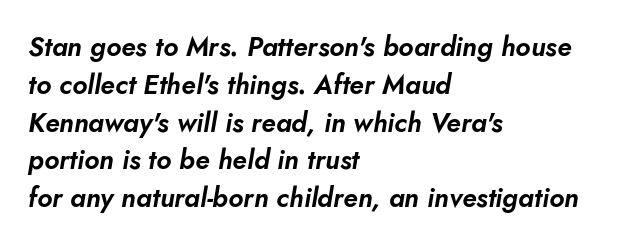
{"italic": "yes", "lean": "right", "slant_degrees": 10, "underline": "no", "align": "left", "line_spacing": "normal", "line_spacing_ratio": 1.4, "letter_spacing": "normal", "letter_spacing_em": 0.0, "glyph_px": 27}
